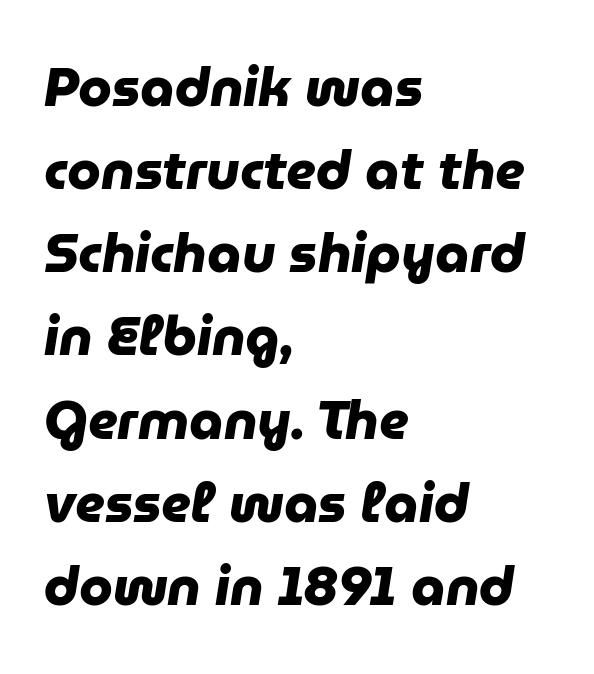
What's the leading like? Ordinary, nothing unusual. The strip under each line holds only bare page. Left-aligned paragraph, ragged on the right. The face used here has the dense, thick strokes of a bold.
